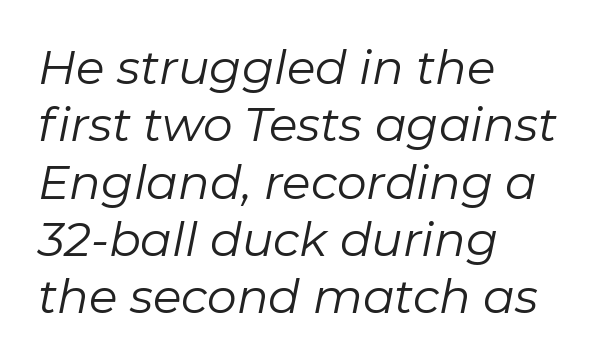
{"italic": "yes", "lean": "right", "slant_degrees": 11, "bold": "no", "weight": "regular", "width": "normal", "stroke_contrast": "low", "x_height": "medium", "monospaced": "no", "underline": "no", "align": "left", "line_spacing_ratio": 1.22, "letter_spacing": "normal", "letter_spacing_em": 0.0, "glyph_px": 47}
